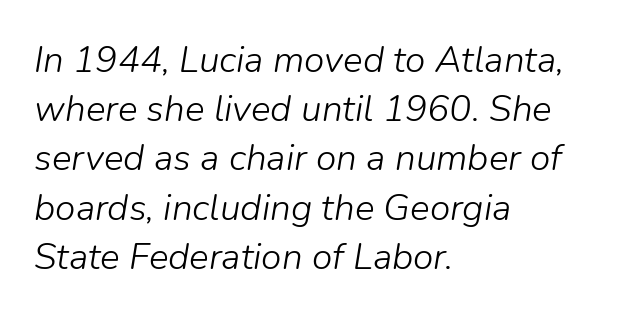
The strokes carry an ordinary text weight at most. The ragged edge is on the right, which tells us the setting is flush left. Each letter keeps its own natural width here, so spacing adapts to shape. Descenders hang freely into open space.
